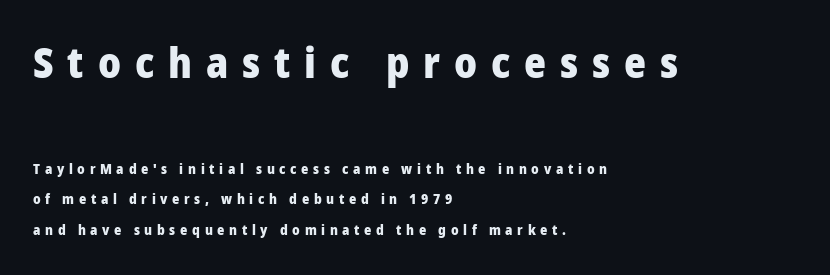
Q: Is the text bold? A: Yes.
Q: Is the text italic (slanted)? A: No, it is upright.
Q: Is the typeface a serif or a sans-serif typeface? A: Sans-serif.
Q: Is the text underlined? A: No.
Q: How is the paragraph aligned? A: Left-aligned.
Q: Is the spacing between letters normal or unusually wide? A: Unusually wide.
Q: Is the spacing between lines tight, normal or loose? A: Loose.
Q: Which block of text is set in a larger size, the first (top) or the second (bottom)? A: The first (top) one.
Q: Width (condensed, normal, or wide)? A: Normal.
Q: Stroke contrast? A: Low.
Q: x-height? A: Medium.
Q: Monospaced? A: No.
